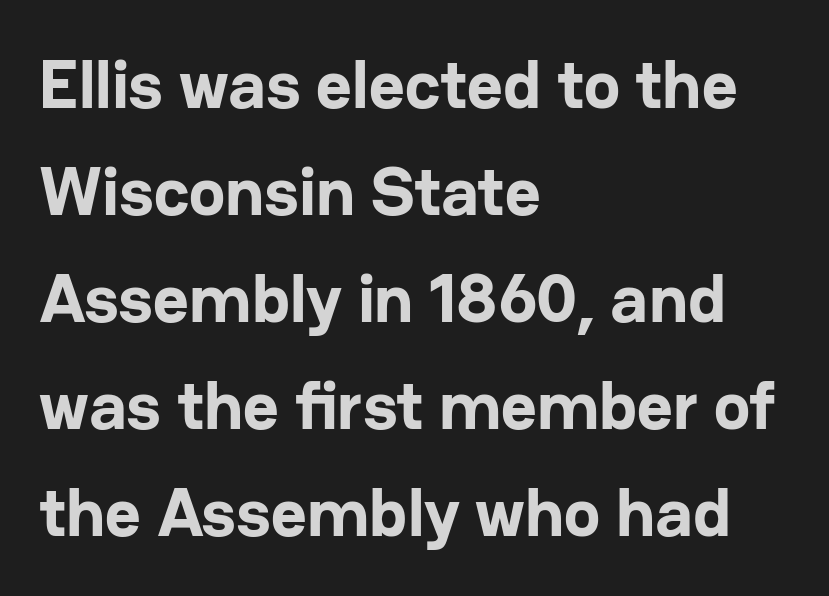
The specimen reads as upright at a glance. Where is the straight margin? On the left. The space beneath each line is pristine and unruled. Vertically, the passage feels balanced, rows spaced as you'd expect.
